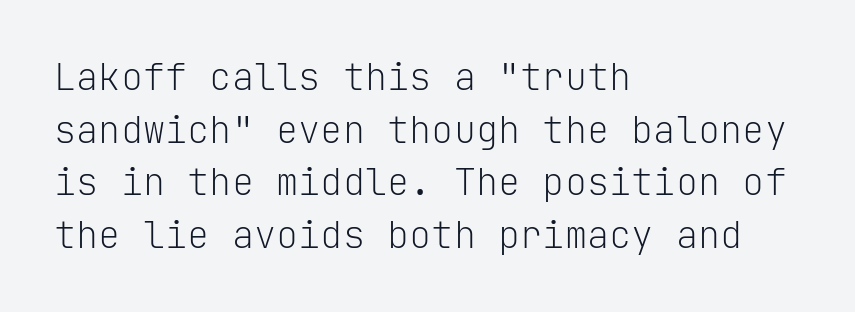
{"serif": "no", "italic": "no", "bold": "no", "weight": "light", "width": "normal", "stroke_contrast": "low", "x_height": "medium", "monospaced": "yes", "underline": "no", "align": "left", "line_spacing": "normal", "line_spacing_ratio": 1.42, "letter_spacing": "normal", "letter_spacing_em": 0.0, "glyph_px": 37}
